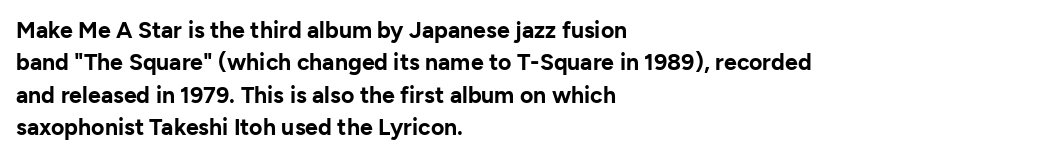
Q: Is the text bold? A: Yes.
Q: Is the text italic (slanted)? A: No, it is upright.
Q: Is the text underlined? A: No.
Q: How is the paragraph aligned? A: Left-aligned.
Q: Is the spacing between letters normal or unusually wide? A: Normal.
Q: Is the spacing between lines tight, normal or loose? A: Normal.
